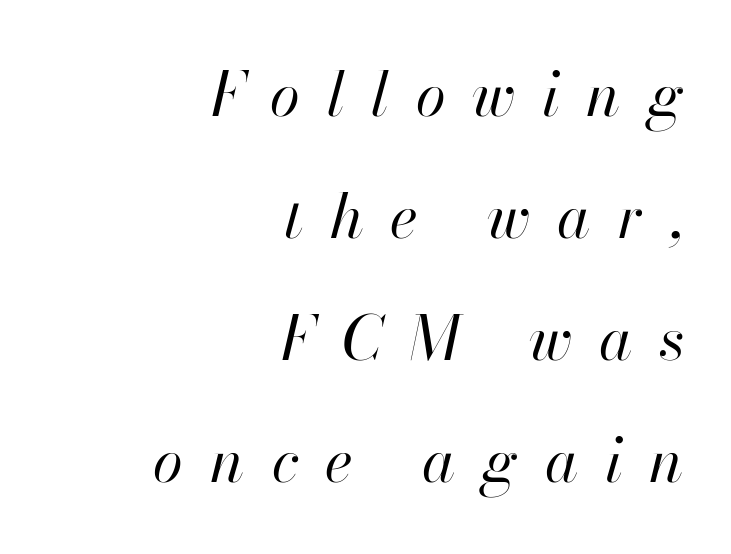
The image shows 61 px regular-weight type, italic (leaning right); set right-aligned, loose line spacing (2.0x), unusually wide letter spacing (+0.44 em), not underlined; high stroke contrast and a small x-height.
